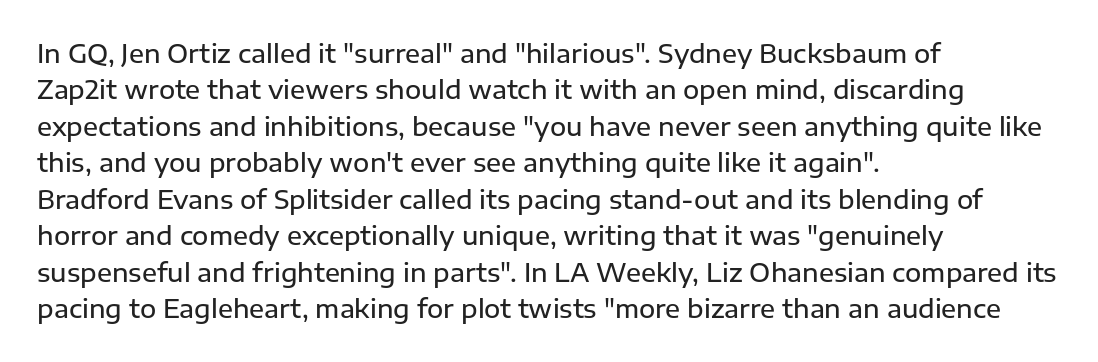
Q: Is the text bold? A: Semi-bold.
Q: Is the text italic (slanted)? A: No, it is upright.
Q: Is the text underlined? A: No.
Q: How is the paragraph aligned? A: Left-aligned.
Q: Is the spacing between letters normal or unusually wide? A: Normal.
Q: Is the spacing between lines tight, normal or loose? A: Normal.
